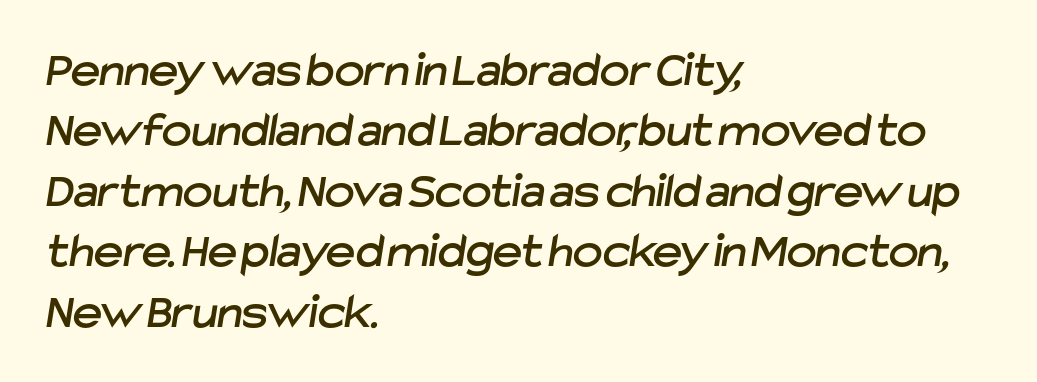
The image shows 50 px sans-serif type; set left-aligned, line spacing 1.21x, normal letter spacing, not underlined; low stroke contrast and a medium x-height.
